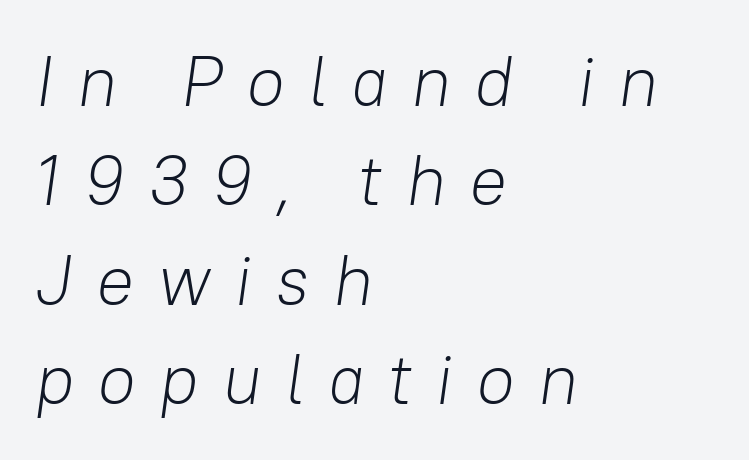
{"italic": "yes", "lean": "right", "slant_degrees": 8, "bold": "no", "weight": "light", "width": "normal", "stroke_contrast": "low", "x_height": "medium", "monospaced": "no", "underline": "no", "align": "left", "line_spacing": "normal", "line_spacing_ratio": 1.4, "letter_spacing": "wide", "letter_spacing_em": 0.32, "glyph_px": 71}
